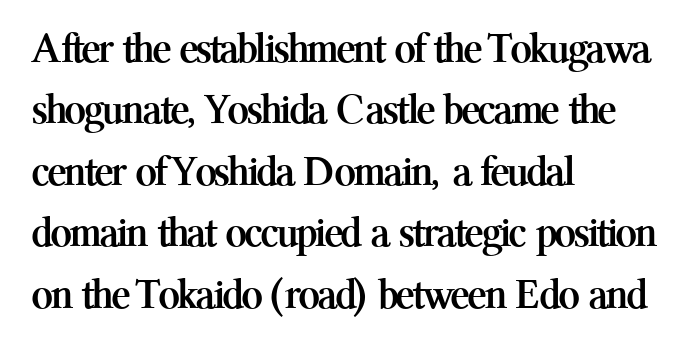
The image shows 43 px semibold serif type, upright; set left-aligned, normal line spacing (1.43x), normal letter spacing, not underlined; medium stroke contrast and a medium x-height.
